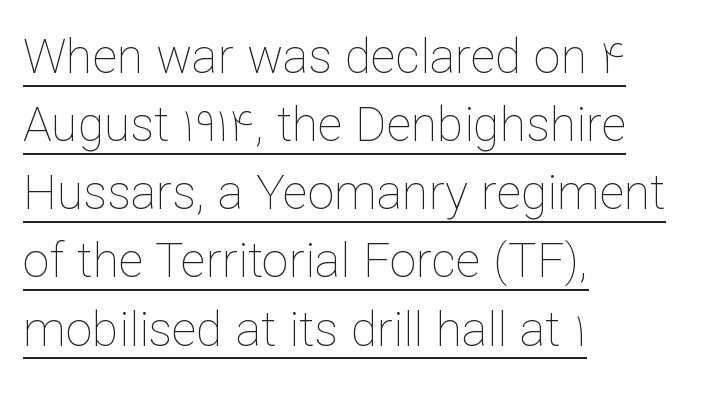
{"italic": "no", "bold": "no", "weight": "thin", "width": "normal", "stroke_contrast": "low", "x_height": "medium", "monospaced": "no", "underline": "yes", "align": "left", "line_spacing": "normal", "line_spacing_ratio": 1.42, "letter_spacing": "normal", "letter_spacing_em": 0.0, "glyph_px": 48}
